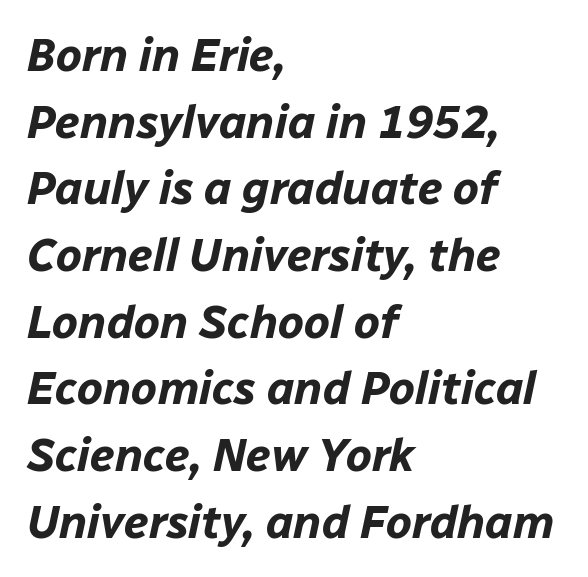
{"italic": "yes", "lean": "right", "slant_degrees": 12, "bold": "yes", "weight": "bold", "width": "normal", "stroke_contrast": "low", "x_height": "medium", "monospaced": "no", "underline": "no", "align": "left", "line_spacing": "normal", "line_spacing_ratio": 1.45, "letter_spacing": "normal", "letter_spacing_em": 0.0, "glyph_px": 46}
